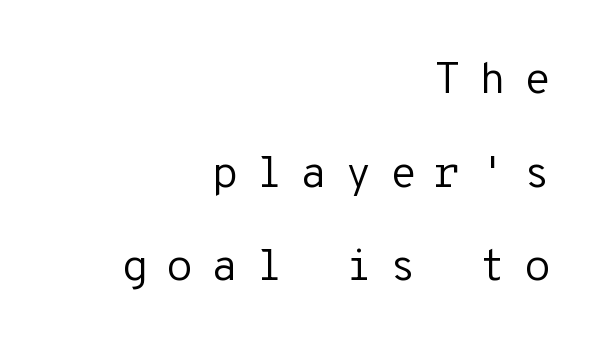
Q: Is the text bold? A: No.
Q: Is the text italic (slanted)? A: No, it is upright.
Q: Is the typeface a serif or a sans-serif typeface? A: Sans-serif.
Q: Is the text underlined? A: No.
Q: How is the paragraph aligned? A: Right-aligned.
Q: Is the spacing between letters normal or unusually wide? A: Unusually wide.
Q: Is the spacing between lines tight, normal or loose? A: Loose.
Q: Width (condensed, normal, or wide)? A: Normal.
Q: Stroke contrast? A: Low.
Q: x-height? A: Medium.
Q: Monospaced? A: Yes.
